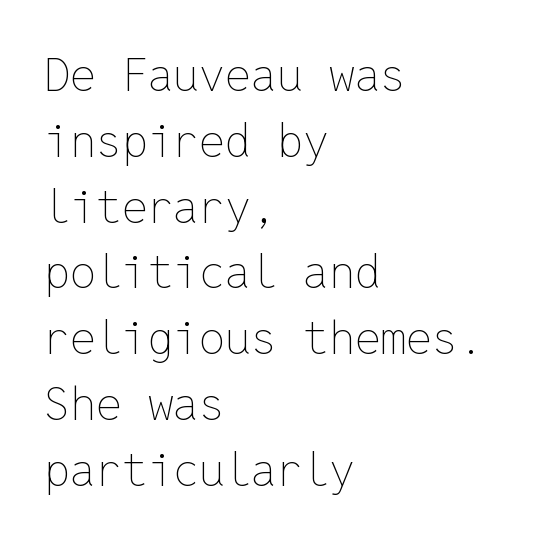
Q: Is the text bold? A: No.
Q: Is the text italic (slanted)? A: No, it is upright.
Q: Is the text underlined? A: No.
Q: How is the paragraph aligned? A: Left-aligned.
Q: Is the spacing between letters normal or unusually wide? A: Normal.
Q: Is the spacing between lines tight, normal or loose? A: Normal.
Q: Width (condensed, normal, or wide)? A: Normal.
Q: Stroke contrast? A: Low.
Q: x-height? A: Medium.
Q: Monospaced? A: Yes.
